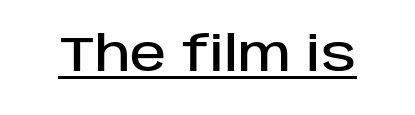
The image shows 49 px sans-serif type, upright; set normal letter spacing, underlined; low stroke contrast and a large x-height.
